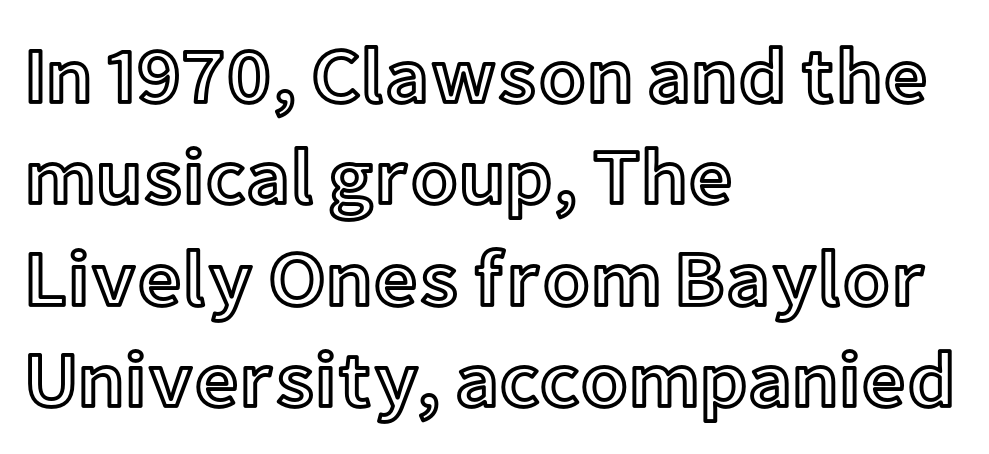
{"italic": "no", "width": "normal", "x_height": "medium", "monospaced": "no", "underline": "no", "align": "left", "line_spacing": "normal", "line_spacing_ratio": 1.3, "letter_spacing": "normal", "letter_spacing_em": 0.0, "glyph_px": 78}
